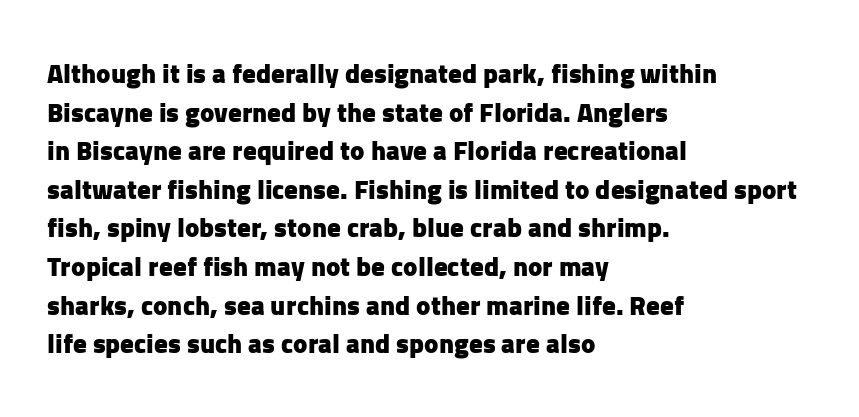
The glyphs are unaccompanied by any horizontal stroke below them. Alignment: flush left. Its strokes are broad and dark, the hallmark of bold type. Designer's note — italics off, roman on.
